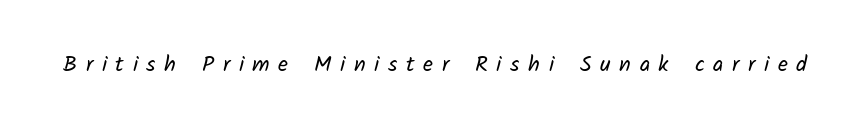
The image shows 22 px text type; set unusually wide letter spacing (+0.39 em), not underlined.
